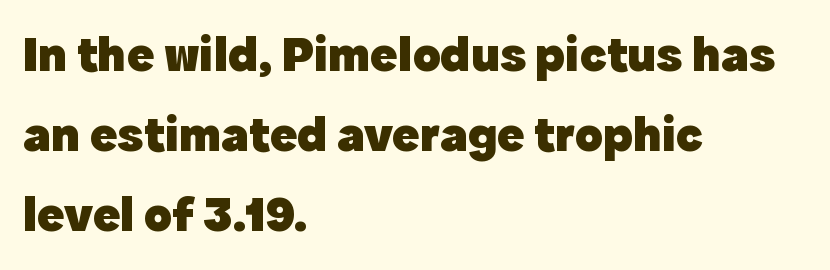
Q: Is the text bold? A: Yes.
Q: Is the text italic (slanted)? A: No, it is upright.
Q: Is the typeface a serif or a sans-serif typeface? A: Sans-serif.
Q: Is the text underlined? A: No.
Q: How is the paragraph aligned? A: Left-aligned.
Q: Is the spacing between letters normal or unusually wide? A: Normal.
Q: Is the spacing between lines tight, normal or loose? A: Normal.
Q: Width (condensed, normal, or wide)? A: Normal.
Q: x-height? A: Medium.
Q: Monospaced? A: No.
